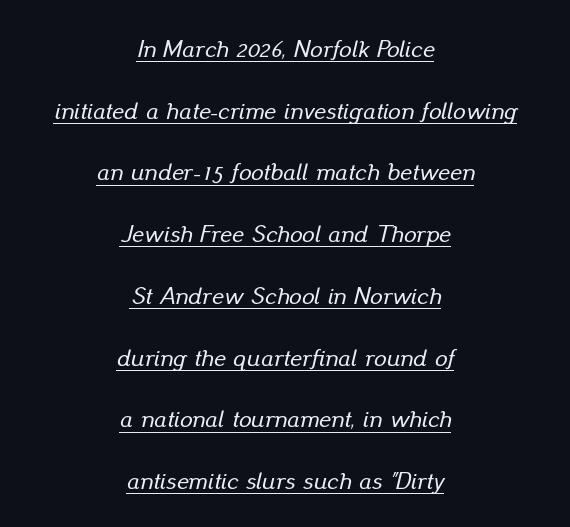
The image shows 25 px text type, italic (leaning right); set centered, loose line spacing (2.47x), normal letter spacing, underlined.
